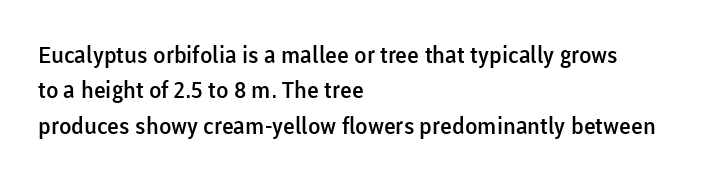
A bit beefed up — I'd call it semibold rather than bold. Upright lettering throughout. Students, observe: this is what conventionally led text looks like. The typesetter chose a ragged-right arrangement here. The rendering keeps characters at their native spacing. Only glyphs here, with clear space below each row.
